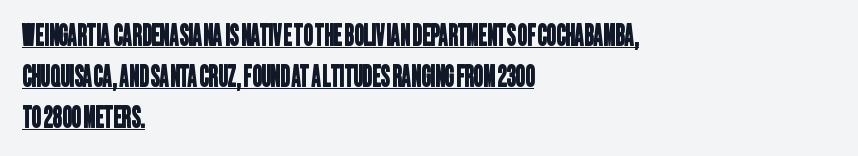
The letters carry no serifs — their stems end cleanly without finishing strokes. Short note: letters normally spaced. The vertical gap from one line to the next is medium. Every row of glyphs begins at an identical x-position on the left.
